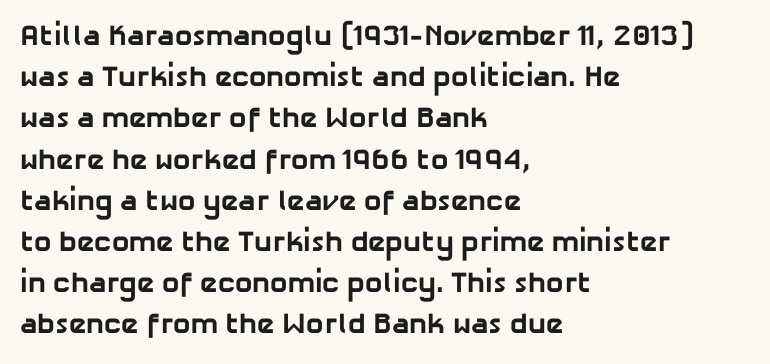
{"serif": "no", "bold": "yes", "weight": "bold", "width": "normal", "stroke_contrast": "low", "x_height": "medium", "monospaced": "no", "underline": "no", "align": "left", "line_spacing": "normal", "line_spacing_ratio": 1.42, "letter_spacing": "normal", "letter_spacing_em": 0.0, "glyph_px": 29}
